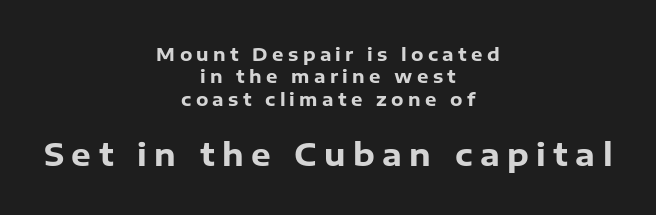
The image shows 31 px heavy sans-serif type, upright; set centered, line spacing 1.24x, unusually wide letter spacing (+0.24 em), not underlined; the second (bottom) block is 1.72x larger; low stroke contrast and a medium x-height.
